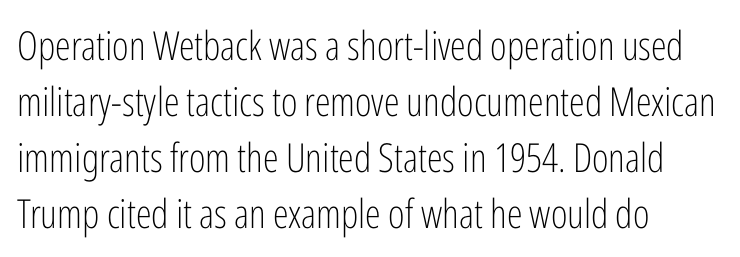
{"serif": "no", "italic": "no", "bold": "no", "weight": "light", "width": "condensed", "stroke_contrast": "low", "x_height": "medium", "monospaced": "no", "underline": "no", "align": "left", "line_spacing": "normal", "line_spacing_ratio": 1.4, "letter_spacing": "normal", "letter_spacing_em": 0.0, "glyph_px": 40}
